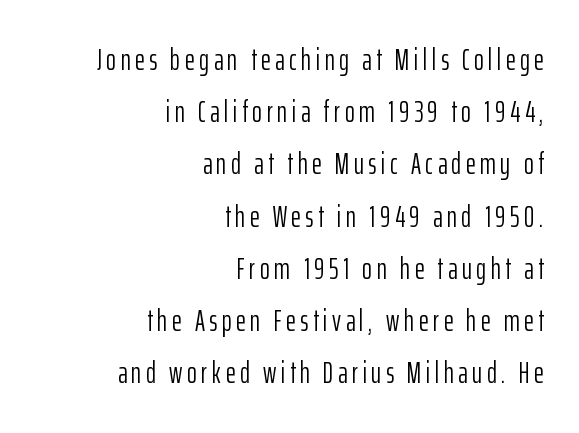
{"serif": "no", "italic": "no", "bold": "no", "weight": "light", "width": "condensed", "stroke_contrast": "low", "x_height": "medium", "monospaced": "no", "underline": "no", "align": "right", "line_spacing_ratio": 1.74, "glyph_px": 30}
